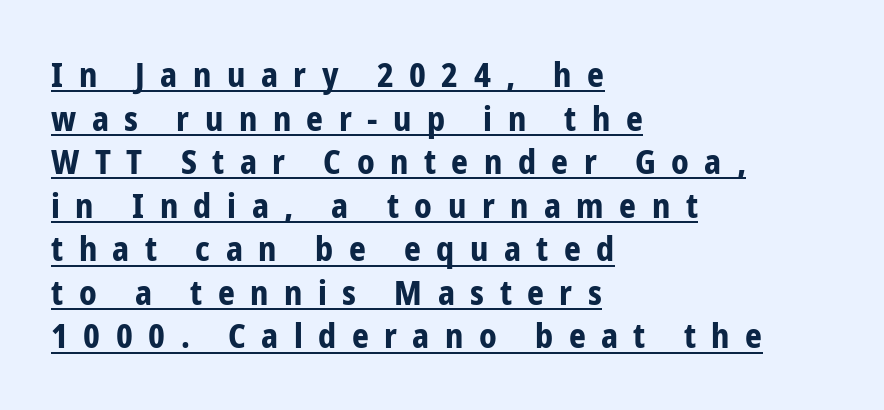
{"serif": "no", "italic": "no", "bold": "yes", "weight": "bold", "width": "condensed", "stroke_contrast": "low", "x_height": "medium", "monospaced": "no", "underline": "yes", "align": "left", "line_spacing": "normal", "line_spacing_ratio": 1.32, "letter_spacing": "wide", "letter_spacing_em": 0.47, "glyph_px": 33}
